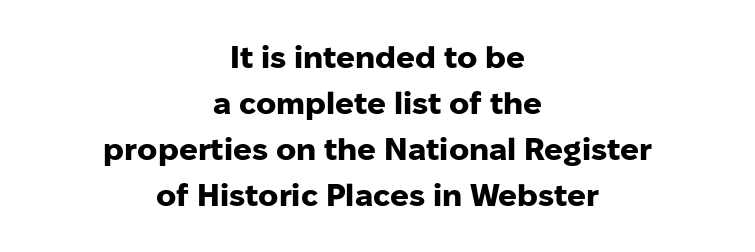
Q: Is the text bold? A: Yes.
Q: Is the text italic (slanted)? A: No, it is upright.
Q: Is the typeface a serif or a sans-serif typeface? A: Sans-serif.
Q: Is the text underlined? A: No.
Q: How is the paragraph aligned? A: Centered.
Q: Is the spacing between letters normal or unusually wide? A: Normal.
Q: Is the spacing between lines tight, normal or loose? A: Normal.
Q: Width (condensed, normal, or wide)? A: Normal.
Q: Stroke contrast? A: Low.
Q: x-height? A: Medium.
Q: Monospaced? A: No.
